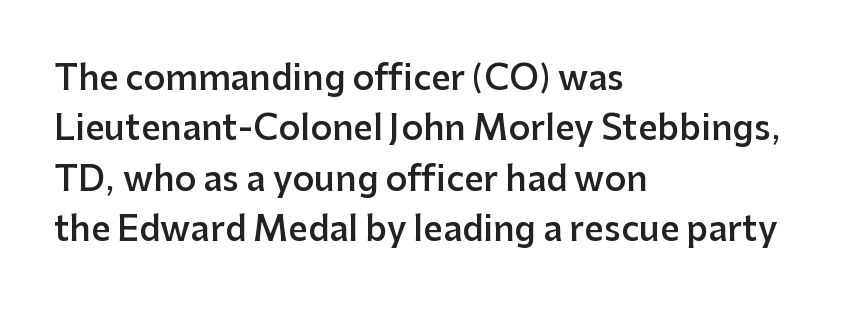
Standard letterfit; no display-style spreading of the glyphs. Italic? Not at all — the glyphs are vertical. Compared with a centered layout, this one pins lines to the left instead. Check the space under the baseline: it is left empty.
